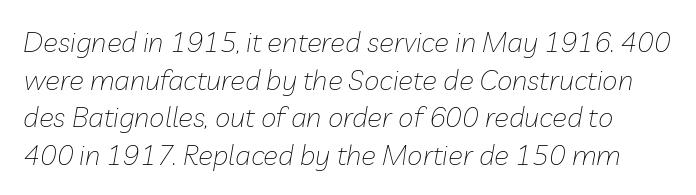
The image shows 28 px thin type, italic (leaning right); set normal line spacing (1.34x), normal letter spacing, not underlined; low stroke contrast and a medium x-height.
